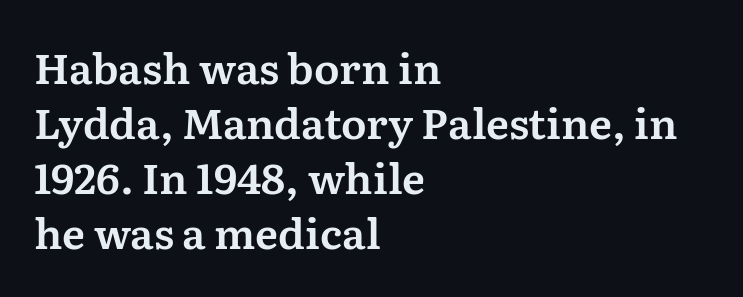
Q: Is the text italic (slanted)? A: No, it is upright.
Q: Is the typeface a serif or a sans-serif typeface? A: Serif.
Q: Is the text underlined? A: No.
Q: How is the paragraph aligned? A: Left-aligned.
Q: Is the spacing between letters normal or unusually wide? A: Normal.
Q: Is the spacing between lines tight, normal or loose? A: Normal.
Q: Width (condensed, normal, or wide)? A: Normal.
Q: Stroke contrast? A: Medium.
Q: x-height? A: Medium.
Q: Monospaced? A: No.
